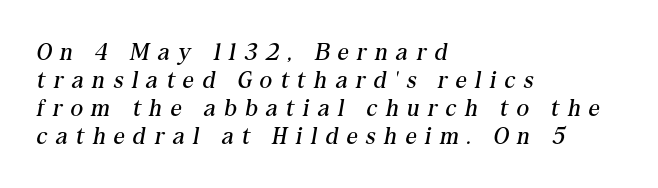
{"italic": "yes", "lean": "right", "slant_degrees": 10, "bold": "no", "underline": "no", "align": "left", "line_spacing_ratio": 1.17, "letter_spacing": "wide", "letter_spacing_em": 0.36, "glyph_px": 24}
